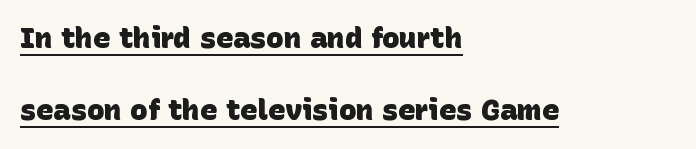
Q: Is the text bold? A: Yes.
Q: Is the typeface a serif or a sans-serif typeface? A: Sans-serif.
Q: Is the text underlined? A: Yes.
Q: How is the paragraph aligned? A: Left-aligned.
Q: Is the spacing between letters normal or unusually wide? A: Normal.
Q: Is the spacing between lines tight, normal or loose? A: Loose.
Q: Width (condensed, normal, or wide)? A: Normal.
Q: Stroke contrast? A: Low.
Q: x-height? A: Large.
Q: Monospaced? A: No.
